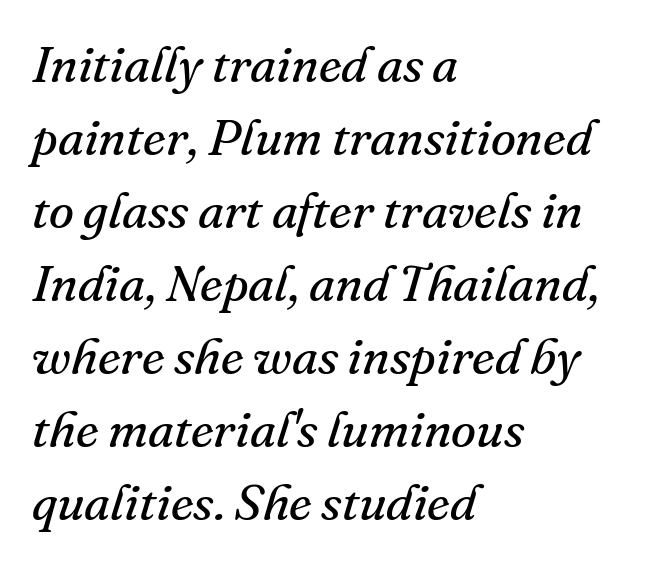
You could not count columns in this text — the font is proportionally spaced. Font category for this specimen: serif. The designer left line spacing at the default. If you drew a line through each stem, it would be angled. The baseline area is clear.
